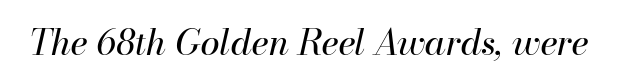
{"italic": "yes", "lean": "right", "slant_degrees": 13, "bold": "no", "weight": "regular", "width": "normal", "stroke_contrast": "high", "x_height": "small", "monospaced": "no", "underline": "no", "letter_spacing": "normal", "letter_spacing_em": 0.0, "glyph_px": 35}
